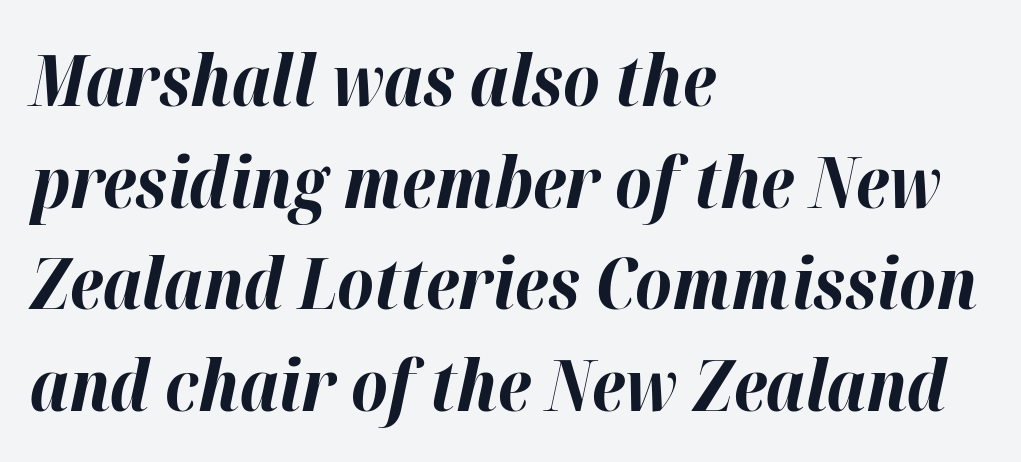
The image shows 71 px bold type, italic (leaning right); set left-aligned, normal line spacing (1.43x), normal letter spacing, not underlined; high stroke contrast and a medium x-height.
